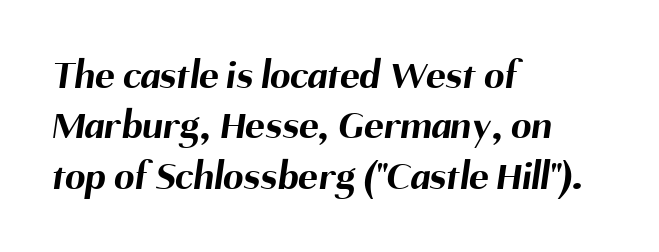
Short note: letters normally spaced. Examine the stroke ends and you'll find no serifs. Rule under the text: the space is simply empty. On the weight axis this lands at bold, roughly 700. Compared with a centered layout, this one pins lines to the left instead. Here the designer chose a conventional face with non-uniform glyph widths.
